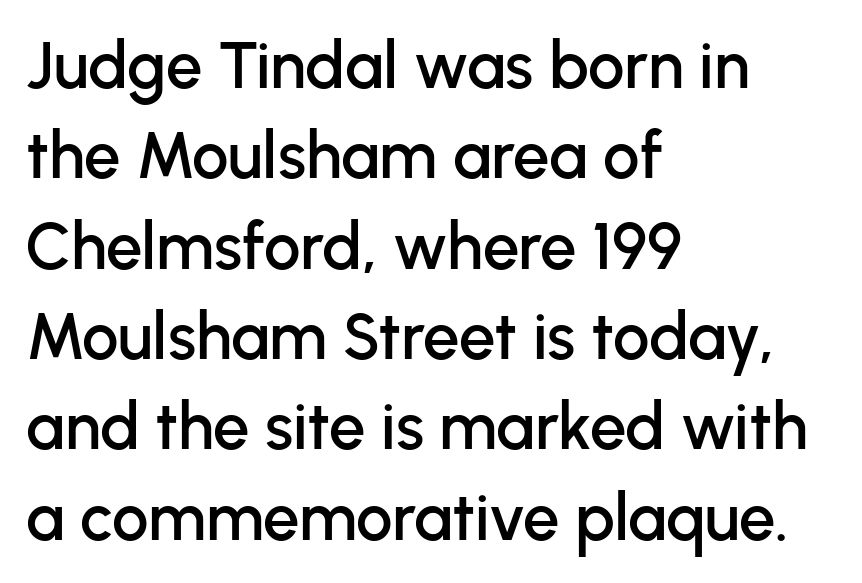
The lines sit at an ordinary, default distance from one another. Honestly, the letter spacing is just normal — you wouldn't notice it. Examine the stroke ends and you'll find no serifs. The text block is weighted toward the left margin, trailing off unevenly rightward. Any mark beneath the type? The region is blank.
